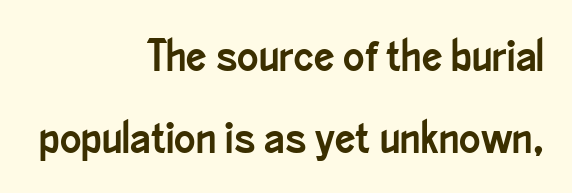
The paragraph has a hard right edge and a soft left edge. You could not count columns in this text — the font is proportionally spaced. The font's upright variant was chosen for this text. Observe the absence of serifs on each vertical stroke in this sample. Compared with typical body copy, the letter spacing here is the same. Each row of text sits above clean, open space.
